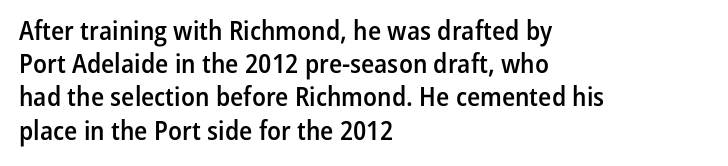
Short and long lines alike share a common starting point at left. The axis of the letterforms is exactly vertical. Plain, unruled lines of type. Caption: semibold face, moderately heavy strokes. How are the letters spaced? Ordinarily, with no added tracking.
